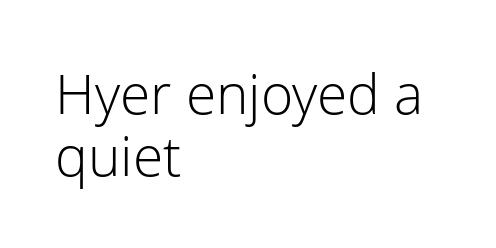
Look at the tracking — it's just the regular setting, nothing added. Is this a sans? Yes — the strokes have no serifs. Unlike italic type, these characters show no tilt at all. Think of a printed novel: that variable character pitch is what you see here.
